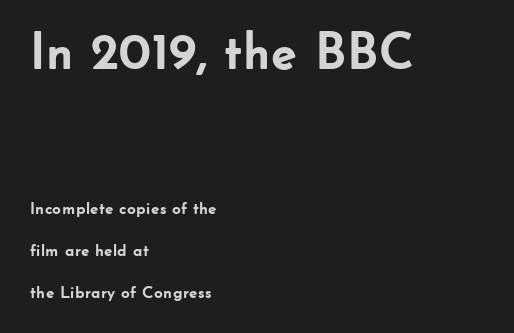
Q: Is the text bold? A: Yes.
Q: Is the text italic (slanted)? A: No, it is upright.
Q: Is the typeface a serif or a sans-serif typeface? A: Sans-serif.
Q: Is the text underlined? A: No.
Q: How is the paragraph aligned? A: Left-aligned.
Q: Is the spacing between letters normal or unusually wide? A: Normal.
Q: Is the spacing between lines tight, normal or loose? A: Loose.
Q: Which block of text is set in a larger size, the first (top) or the second (bottom)? A: The first (top) one.
Q: Width (condensed, normal, or wide)? A: Normal.
Q: Stroke contrast? A: Low.
Q: x-height? A: Small.
Q: Monospaced? A: No.
